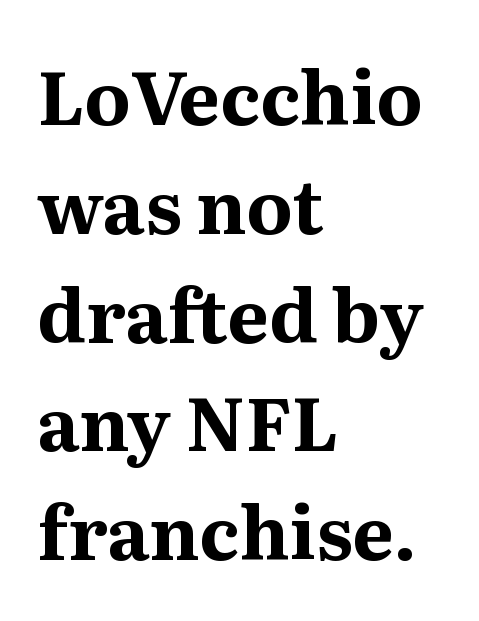
The image shows 74 px bold serif type, upright; set left-aligned, normal line spacing (1.47x), normal letter spacing, not underlined; medium stroke contrast and a medium x-height.
